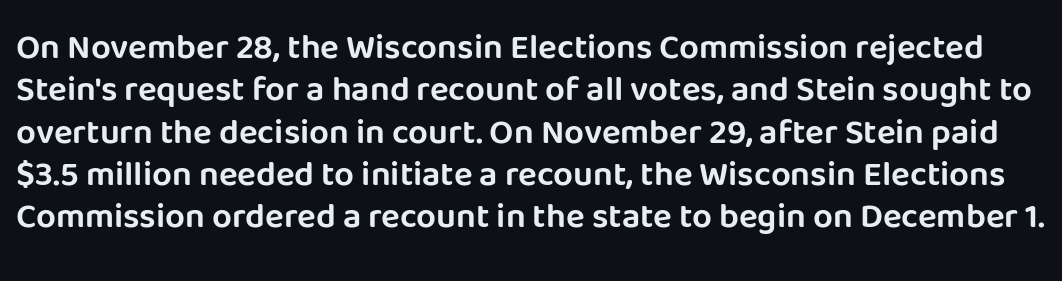
Q: Is the text italic (slanted)? A: No, it is upright.
Q: Is the typeface a serif or a sans-serif typeface? A: Sans-serif.
Q: Is the text underlined? A: No.
Q: Is the spacing between letters normal or unusually wide? A: Normal.
Q: Width (condensed, normal, or wide)? A: Normal.
Q: Stroke contrast? A: Low.
Q: x-height? A: Large.
Q: Monospaced? A: No.
